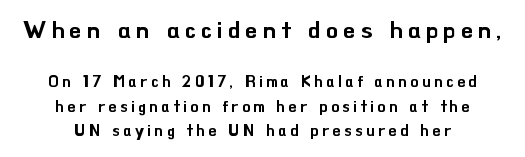
The image shows 24 px text type, upright; set centered, normal line spacing (1.54x), unusually wide letter spacing (+0.21 em), not underlined; the first (top) block is 1.5x larger.
